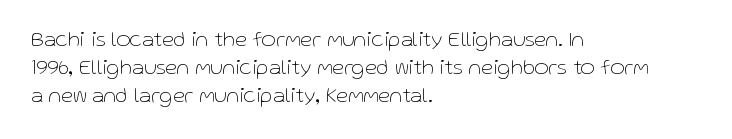
The image shows 22 px text type, upright; set left-aligned, normal line spacing (1.27x), normal letter spacing, not underlined.
